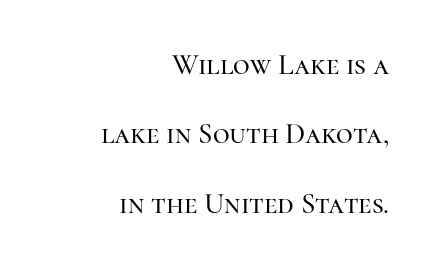
If you measured baseline to baseline, you'd find a long distance. Bare-footed words on every line. Posture: vertical. Default kerning and tracking; the words read as compact shapes. You could not count columns in this text — the font is proportionally spaced.
